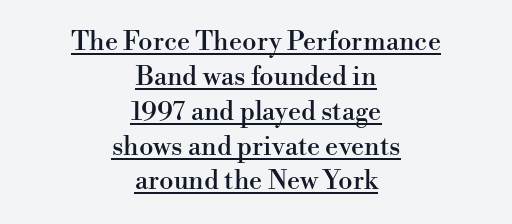
Ordinary non-slanted type is in use. This is underlined copy, the kind a proofreader might mark for attention. The type is set solid horizontally, with unmodified tracking. The passage is arranged like a title page — every line centered.
